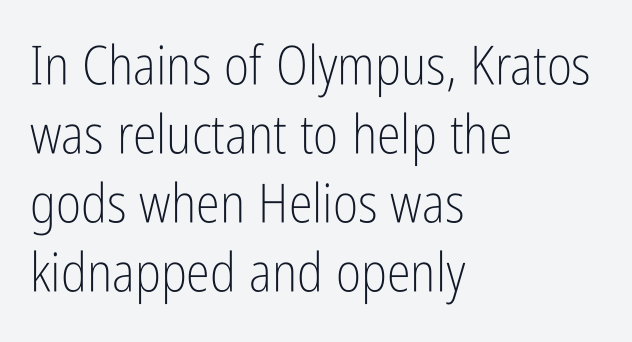
The image shows 54 px light, condensed sans-serif type, upright; set left-aligned, normal line spacing (1.28x), normal letter spacing, not underlined; low stroke contrast and a medium x-height.
